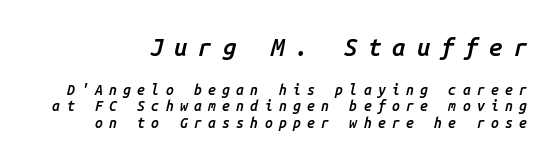
Q: Is the text bold? A: Semi-bold.
Q: Is the text italic (slanted)? A: Yes, it leans right by about 14 degrees.
Q: Is the text underlined? A: No.
Q: Is the spacing between letters normal or unusually wide? A: Unusually wide.
Q: Which block of text is set in a larger size, the first (top) or the second (bottom)? A: The first (top) one.
